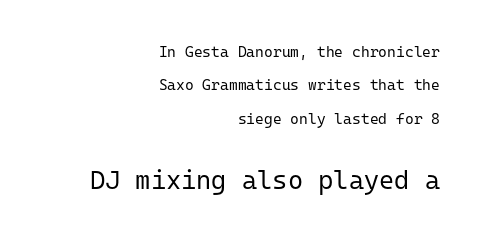
The image shows 26 px text type, upright; set right-aligned, loose line spacing (2.23x), normal letter spacing, not underlined; the second (bottom) block is 1.73x larger.
